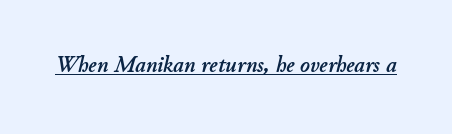
Q: Is the text italic (slanted)? A: Yes, it leans right by about 11 degrees.
Q: Is the text underlined? A: Yes.
Q: Is the spacing between letters normal or unusually wide? A: Normal.
